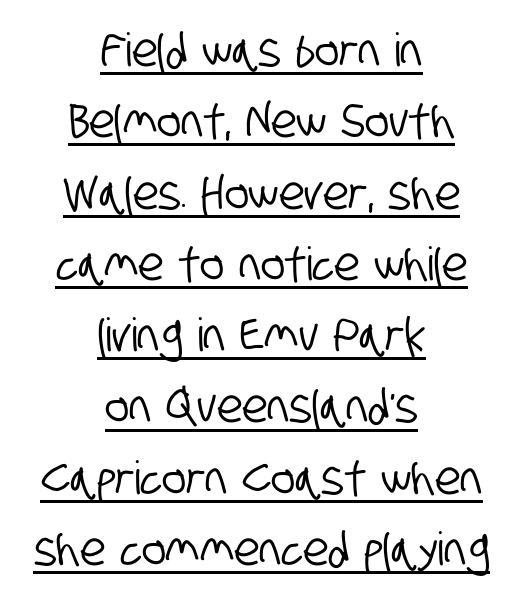
Q: Is the typeface a serif or a sans-serif typeface? A: Sans-serif.
Q: Is the text underlined? A: Yes.
Q: How is the paragraph aligned? A: Centered.
Q: Is the spacing between letters normal or unusually wide? A: Normal.
Q: Is the spacing between lines tight, normal or loose? A: Normal.
Q: Width (condensed, normal, or wide)? A: Condensed.
Q: Stroke contrast? A: Low.
Q: x-height? A: Large.
Q: Monospaced? A: No.
